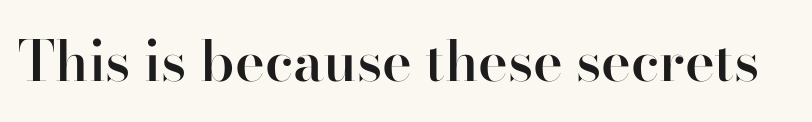
{"serif": "yes", "italic": "no", "bold": "semi", "weight": "semibold", "width": "normal", "stroke_contrast": "high", "x_height": "small", "monospaced": "no", "underline": "no", "letter_spacing": "normal", "letter_spacing_em": 0.0, "glyph_px": 56}
